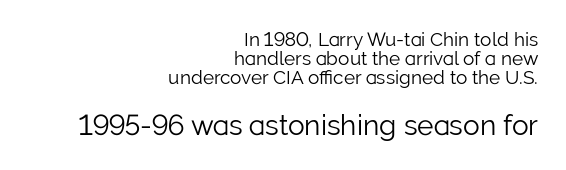
Q: Is the text bold? A: No.
Q: Is the text italic (slanted)? A: No, it is upright.
Q: Is the typeface a serif or a sans-serif typeface? A: Sans-serif.
Q: Is the text underlined? A: No.
Q: How is the paragraph aligned? A: Right-aligned.
Q: Is the spacing between letters normal or unusually wide? A: Normal.
Q: Is the spacing between lines tight, normal or loose? A: Tight.
Q: Which block of text is set in a larger size, the first (top) or the second (bottom)? A: The second (bottom) one.
Q: Width (condensed, normal, or wide)? A: Normal.
Q: Stroke contrast? A: Low.
Q: x-height? A: Medium.
Q: Monospaced? A: No.
